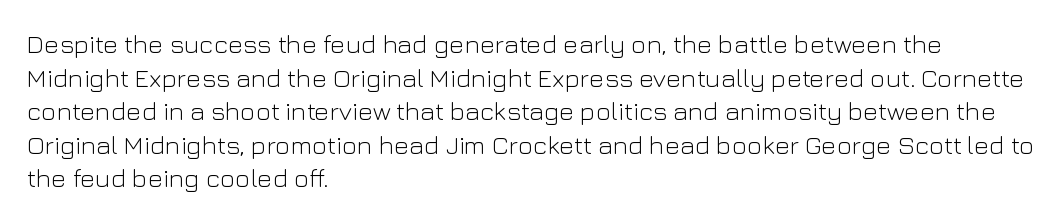
Interline gaps are of average width in this sample. In terms of posture, this sample is upright. Teacher's note: observe the even left margin — that is flush-left alignment. The cut favours lightness, reaching ordinary text weight at its darkest.
